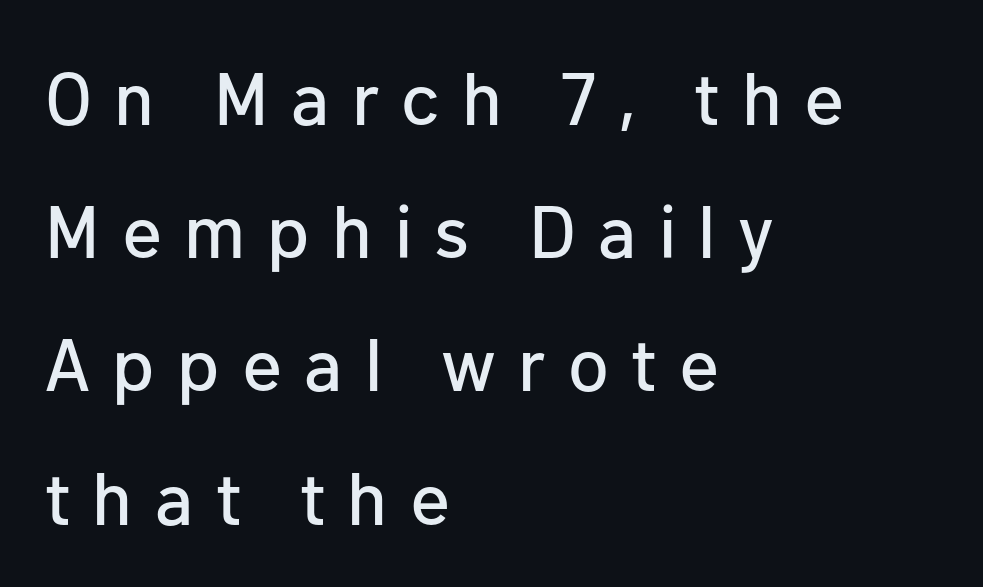
This sample uses expanded letter spacing, leaving extra air between glyphs. This rendering employs a face without finishing strokes, i.e., a sans-serif. The space directly below the letters is spotless. Alignment: flush left. Character widths vary here, with narrow letters taking less room than wide ones. Do the letters lean? They stand straight.
